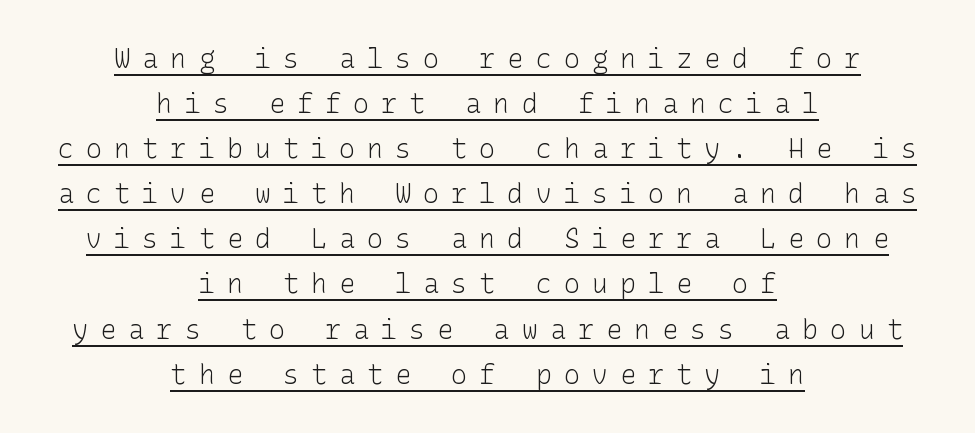
{"italic": "no", "bold": "no", "underline": "yes", "align": "center", "line_spacing": "normal", "line_spacing_ratio": 1.67, "letter_spacing": "wide", "letter_spacing_em": 0.44, "glyph_px": 27}
